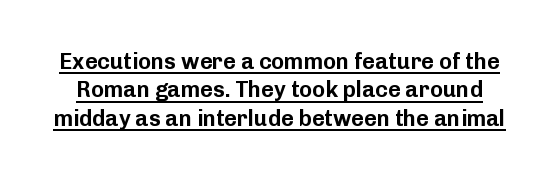
The image shows 22 px text type, upright; set normal line spacing (1.29x), normal letter spacing, underlined.
